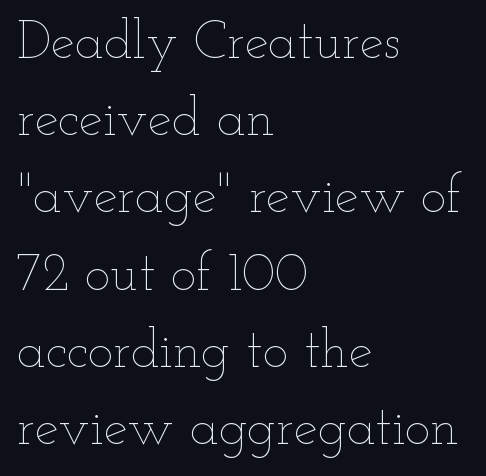
Q: Is the text bold? A: No.
Q: Is the text italic (slanted)? A: No, it is upright.
Q: Is the text underlined? A: No.
Q: How is the paragraph aligned? A: Left-aligned.
Q: Is the spacing between letters normal or unusually wide? A: Normal.
Q: Is the spacing between lines tight, normal or loose? A: Normal.
Q: Width (condensed, normal, or wide)? A: Wide.
Q: Stroke contrast? A: Low.
Q: x-height? A: Small.
Q: Monospaced? A: No.
